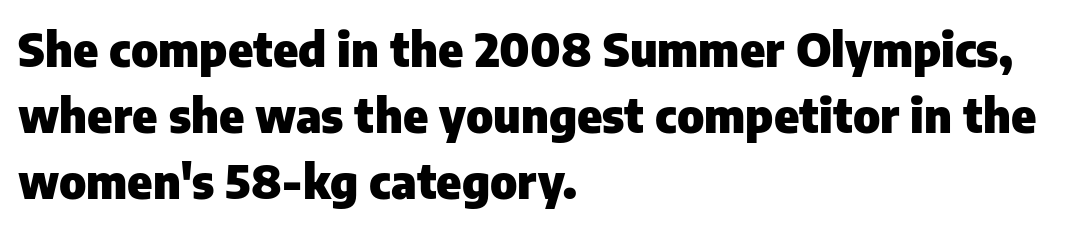
Q: Is the text bold? A: Yes.
Q: Is the text italic (slanted)? A: No, it is upright.
Q: Is the typeface a serif or a sans-serif typeface? A: Sans-serif.
Q: Is the text underlined? A: No.
Q: How is the paragraph aligned? A: Left-aligned.
Q: Is the spacing between letters normal or unusually wide? A: Normal.
Q: Is the spacing between lines tight, normal or loose? A: Normal.
Q: Width (condensed, normal, or wide)? A: Normal.
Q: Stroke contrast? A: Low.
Q: x-height? A: Medium.
Q: Monospaced? A: No.
